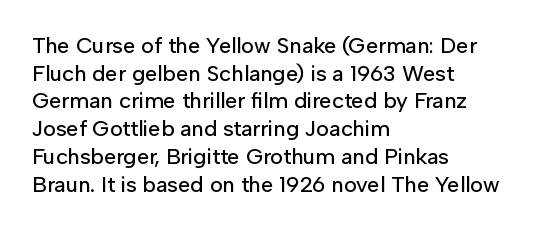
The image shows 22 px text type, upright; set left-aligned, normal line spacing (1.26x), normal letter spacing, not underlined.
